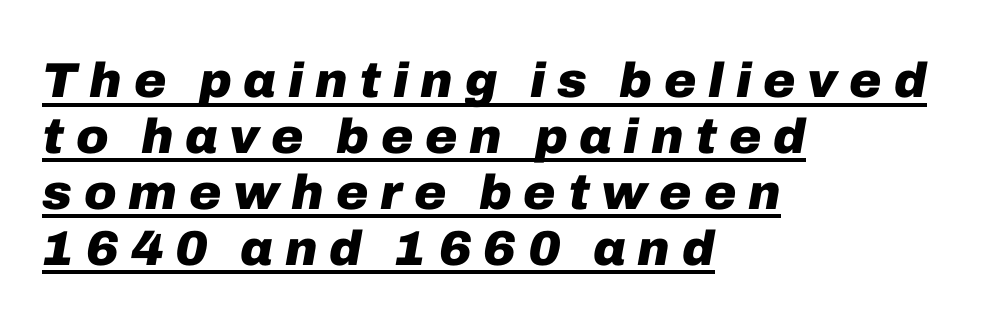
Q: Is the text bold? A: Yes.
Q: Is the text italic (slanted)? A: Yes, it leans right by about 10 degrees.
Q: Is the text underlined? A: Yes.
Q: How is the paragraph aligned? A: Left-aligned.
Q: Is the spacing between letters normal or unusually wide? A: Unusually wide.
Q: Is the spacing between lines tight, normal or loose? A: Tight.
Q: Width (condensed, normal, or wide)? A: Normal.
Q: Stroke contrast? A: Low.
Q: x-height? A: Medium.
Q: Monospaced? A: No.
